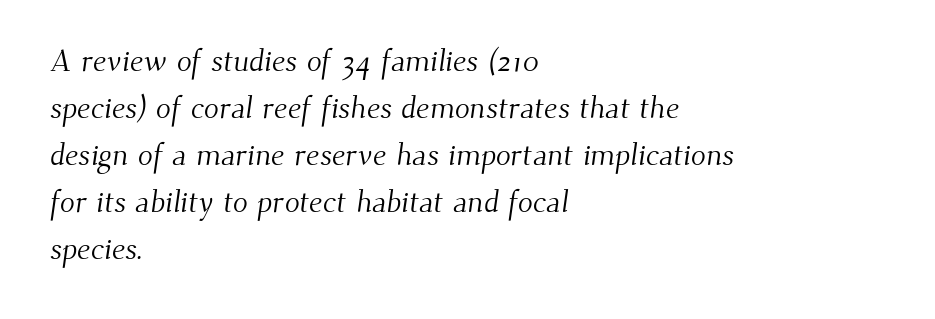
The strip under each line holds only bare page. The block of text has a typical density, with ordinary space between rows. Is the stroke heavy? The answer is a plain regular-or-lighter. Note the varied advance widths — an 'i' is clearly narrower than an 'm'.
